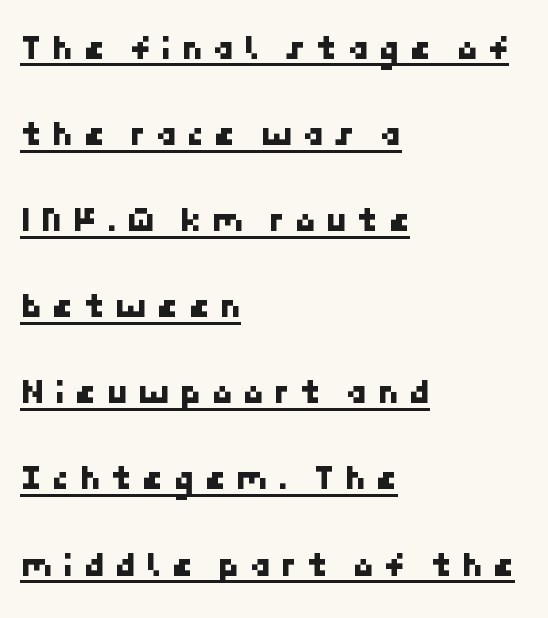
The rendering anchors every line to the left-hand side. Are there feet on the stems? There aren't — it's a sans. Tracking here is generous; glyphs stand well apart from one another. This sample carries an underscore along the baseline area. The block of text is sparse from top to bottom, with ample space between rows.
